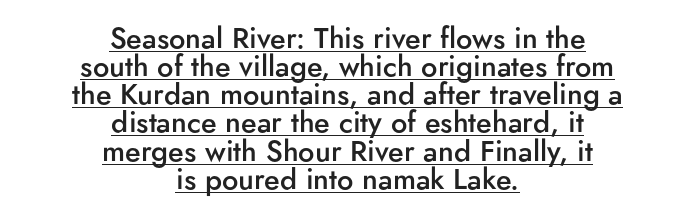
The paragraph has two soft edges and a firm central axis. A continuous stroke trails under the words, as in a hyperlink. This sample trades vertical openness for compactness between lines. Quick note: not italic, upright. A typesetter would call this proportional, since set widths differ per character.
